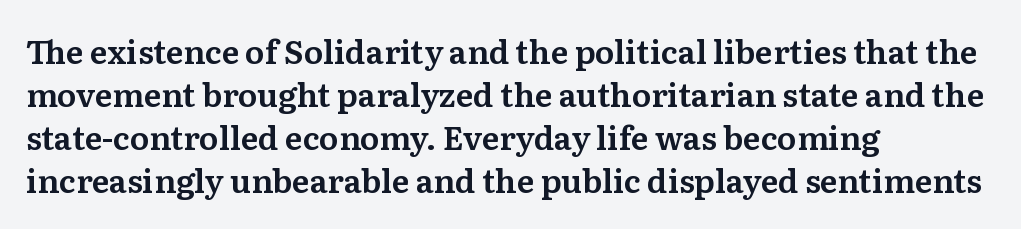
The image shows 32 px serif type, upright; set left-aligned, normal line spacing (1.34x), normal letter spacing, not underlined; medium stroke contrast and a medium x-height.
